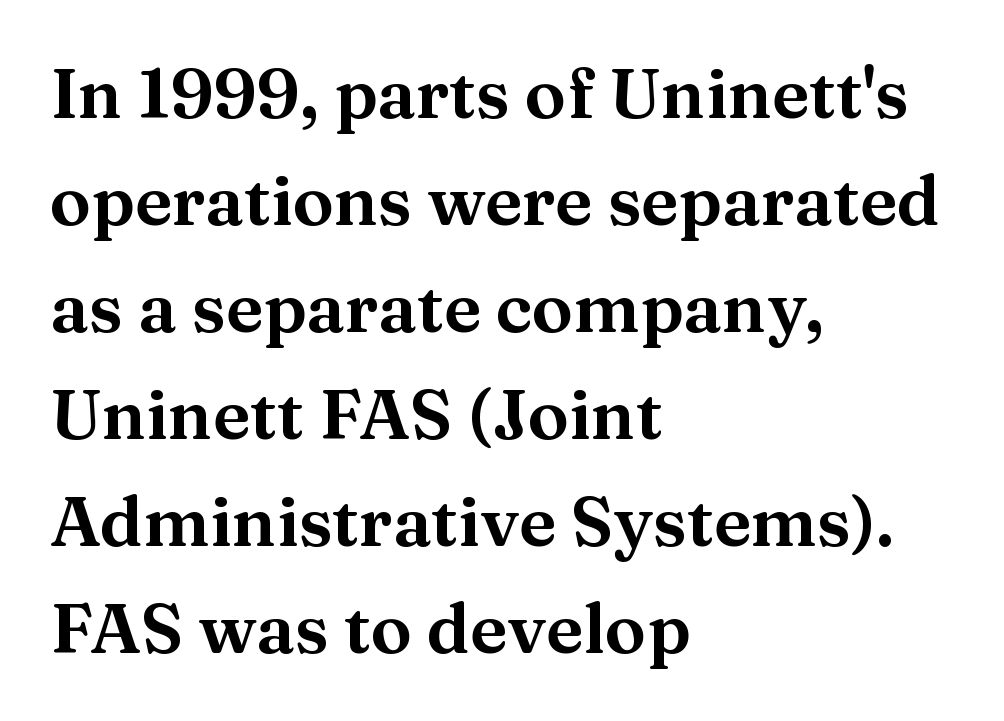
{"serif": "yes", "italic": "no", "width": "wide", "stroke_contrast": "medium", "x_height": "medium", "monospaced": "no", "underline": "no", "align": "left", "line_spacing": "normal", "line_spacing_ratio": 1.55, "letter_spacing": "normal", "letter_spacing_em": 0.0, "glyph_px": 69}
